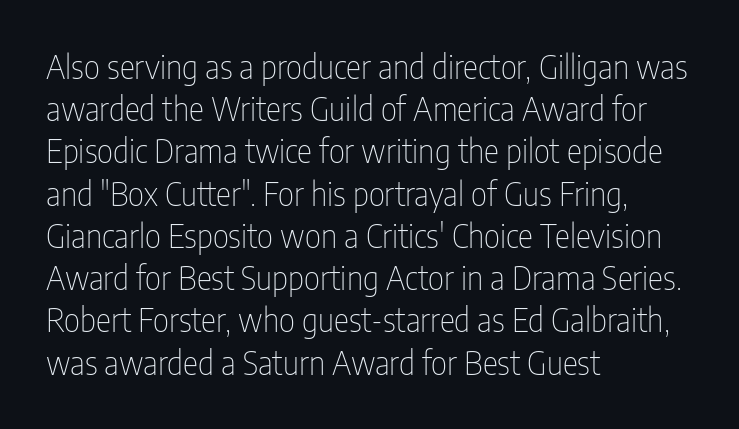
The image shows 32 px thin, condensed sans-serif type, upright; set left-aligned, normal line spacing (1.32x), normal letter spacing, not underlined; low stroke contrast and a medium x-height.
